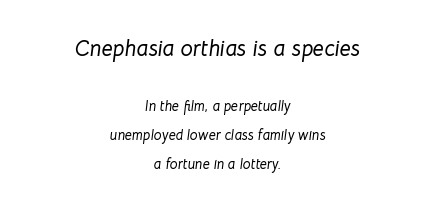
Q: Is the text italic (slanted)? A: Yes, it leans right by about 8 degrees.
Q: Is the text underlined? A: No.
Q: How is the paragraph aligned? A: Centered.
Q: Is the spacing between letters normal or unusually wide? A: Normal.
Q: Is the spacing between lines tight, normal or loose? A: Loose.
Q: Which block of text is set in a larger size, the first (top) or the second (bottom)? A: The first (top) one.
